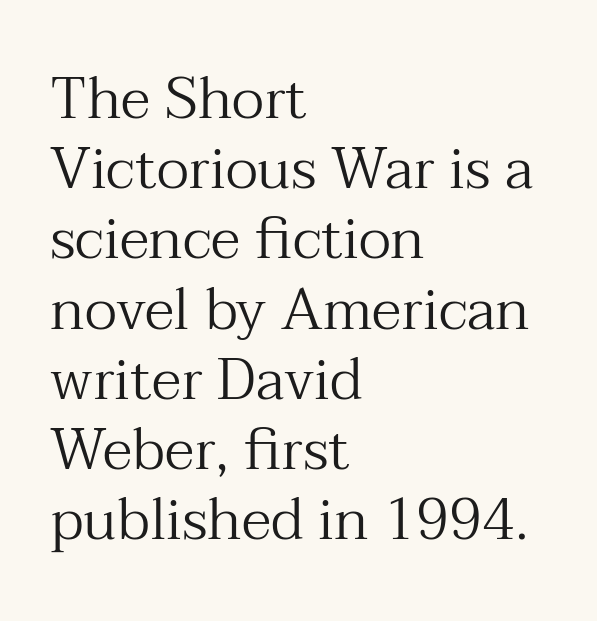
Q: Is the text bold? A: No.
Q: Is the text italic (slanted)? A: No, it is upright.
Q: Is the typeface a serif or a sans-serif typeface? A: Serif.
Q: Is the text underlined? A: No.
Q: How is the paragraph aligned? A: Left-aligned.
Q: Is the spacing between letters normal or unusually wide? A: Normal.
Q: Width (condensed, normal, or wide)? A: Normal.
Q: Stroke contrast? A: Medium.
Q: x-height? A: Medium.
Q: Monospaced? A: No.
